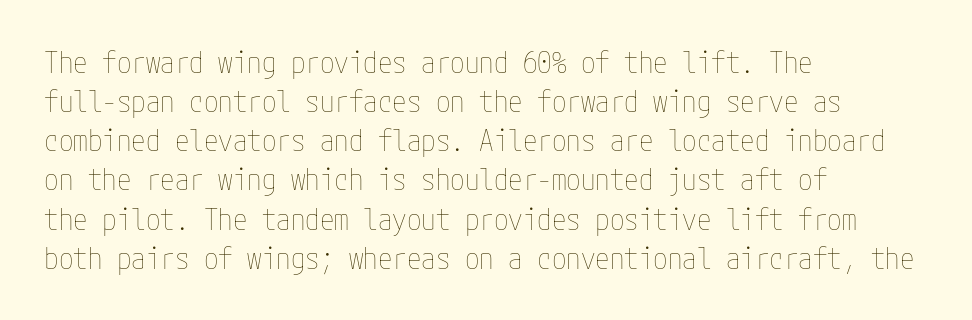
Italic? Not at all — the glyphs are vertical. This sample uses plain, unmodified letter spacing. Compared with a centered layout, this one pins lines to the left instead. Bare-footed words on every line. Notice how descenders clear the ascenders below comfortably — that's standard leading. A light-to-regular cut is what we see here.
